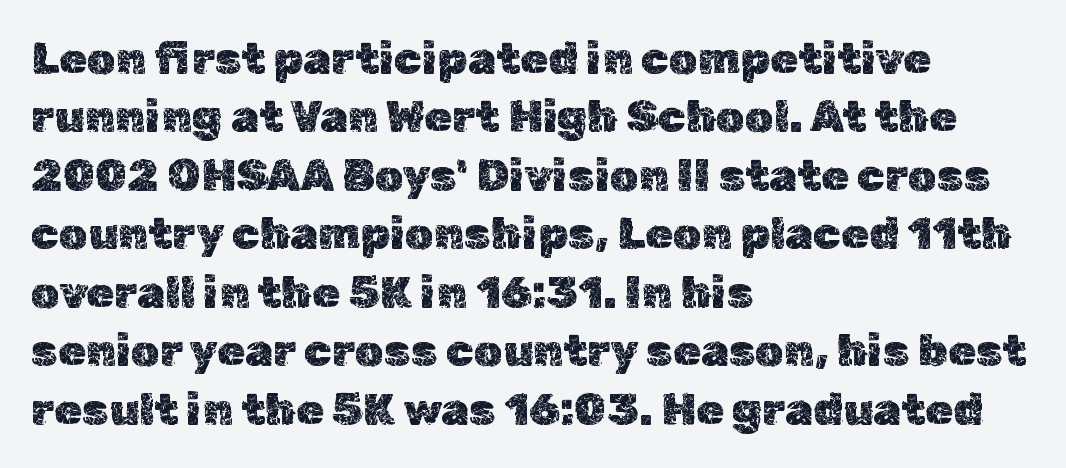
{"italic": "no", "width": "normal", "x_height": "medium", "monospaced": "no", "underline": "no", "align": "left", "line_spacing": "normal", "line_spacing_ratio": 1.3, "letter_spacing": "normal", "letter_spacing_em": 0.0, "glyph_px": 45}
